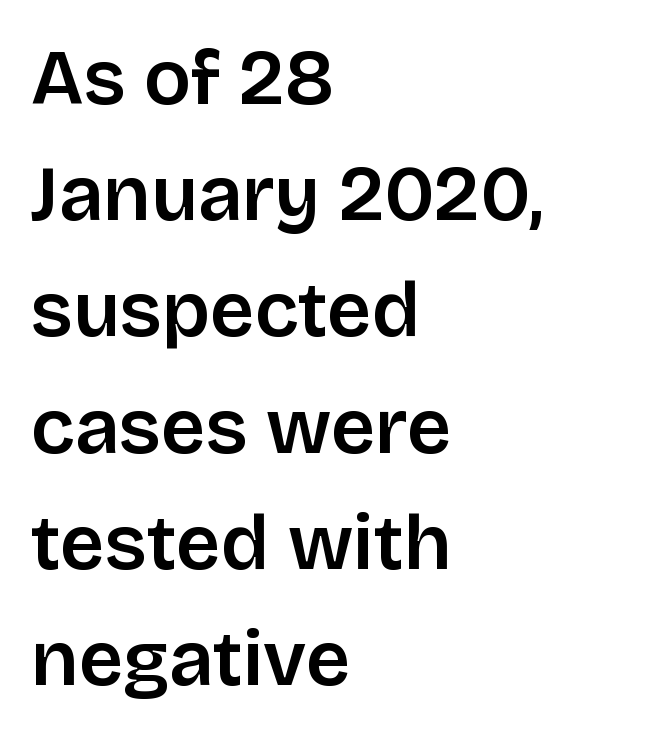
{"serif": "no", "italic": "no", "width": "normal", "stroke_contrast": "low", "x_height": "large", "monospaced": "no", "underline": "no", "align": "left", "line_spacing": "normal", "line_spacing_ratio": 1.49, "letter_spacing": "normal", "letter_spacing_em": 0.0, "glyph_px": 78}
